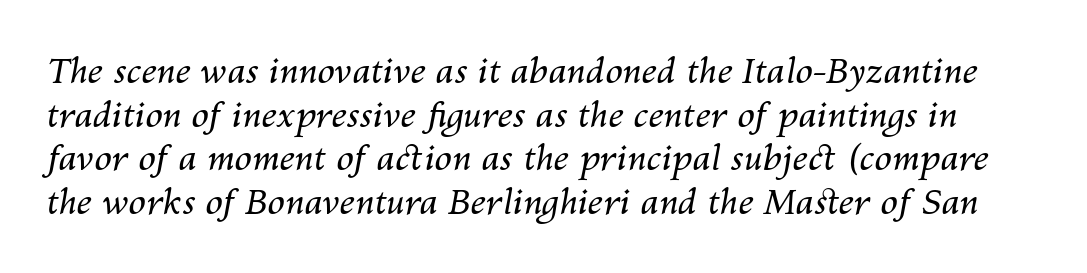
The image shows 35 px regular-weight type, italic (leaning right); set normal line spacing (1.25x), normal letter spacing, not underlined; medium stroke contrast and a medium x-height.
